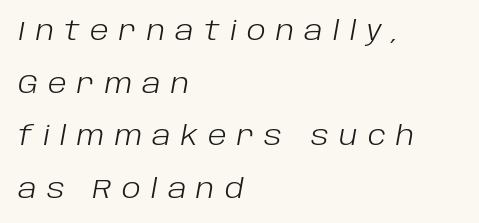
Q: Is the text bold? A: No.
Q: Is the text italic (slanted)? A: Yes, it leans right by about 10 degrees.
Q: Is the text underlined? A: No.
Q: How is the paragraph aligned? A: Left-aligned.
Q: Is the spacing between letters normal or unusually wide? A: Unusually wide.
Q: Is the spacing between lines tight, normal or loose? A: Loose.
